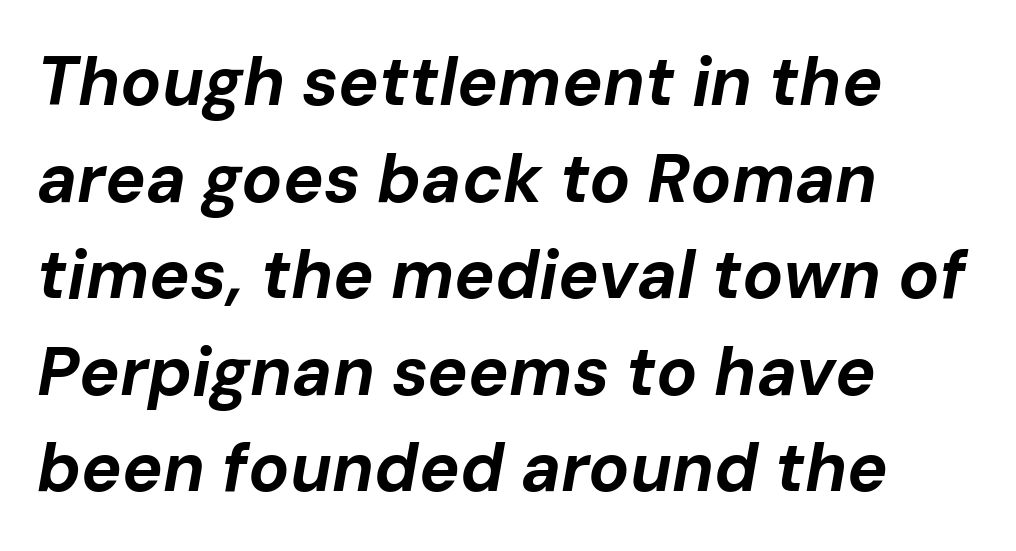
Q: Is the text bold? A: Yes.
Q: Is the text italic (slanted)? A: Yes, it leans right by about 10 degrees.
Q: Is the text underlined? A: No.
Q: How is the paragraph aligned? A: Left-aligned.
Q: Is the spacing between letters normal or unusually wide? A: Normal.
Q: Is the spacing between lines tight, normal or loose? A: Normal.
Q: Width (condensed, normal, or wide)? A: Normal.
Q: Stroke contrast? A: Low.
Q: x-height? A: Medium.
Q: Monospaced? A: No.
